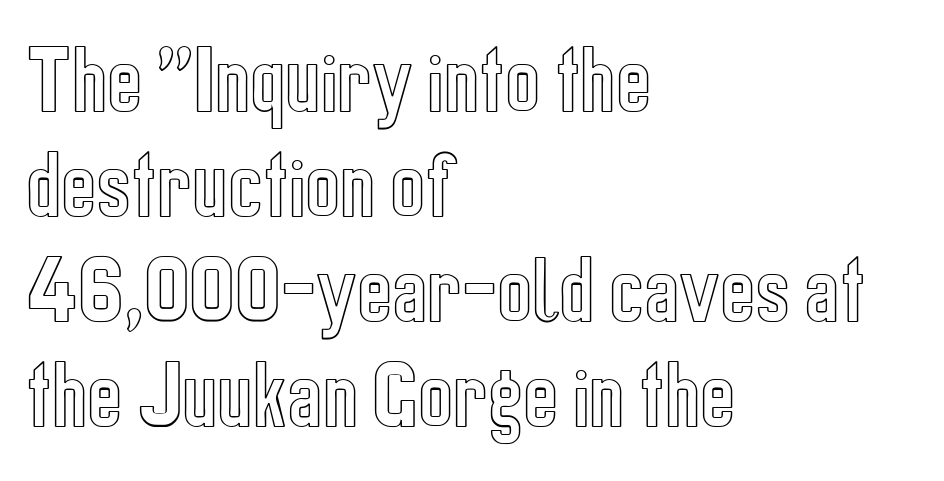
Q: Is the text italic (slanted)? A: No, it is upright.
Q: Is the text underlined? A: No.
Q: How is the paragraph aligned? A: Left-aligned.
Q: Is the spacing between letters normal or unusually wide? A: Normal.
Q: Is the spacing between lines tight, normal or loose? A: Normal.
Q: Width (condensed, normal, or wide)? A: Condensed.
Q: x-height? A: Medium.
Q: Monospaced? A: No.
